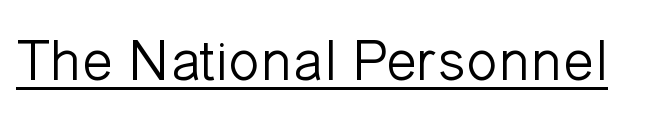
{"serif": "no", "italic": "no", "bold": "no", "weight": "light", "width": "normal", "stroke_contrast": "low", "x_height": "medium", "monospaced": "no", "underline": "yes", "letter_spacing": "normal", "letter_spacing_em": 0.0, "glyph_px": 58}
